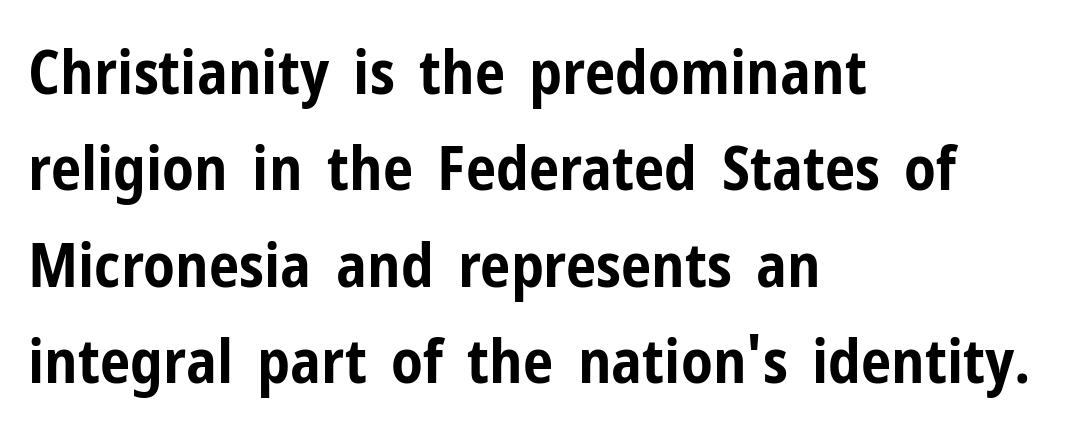
The characters look thick and weighty, a clear bold. The zone under the glyphs is completely vacant. The rag falls on the right side of this text block. Examine the stroke ends and you'll find no serifs. The letters stand upright; this is a roman face.
